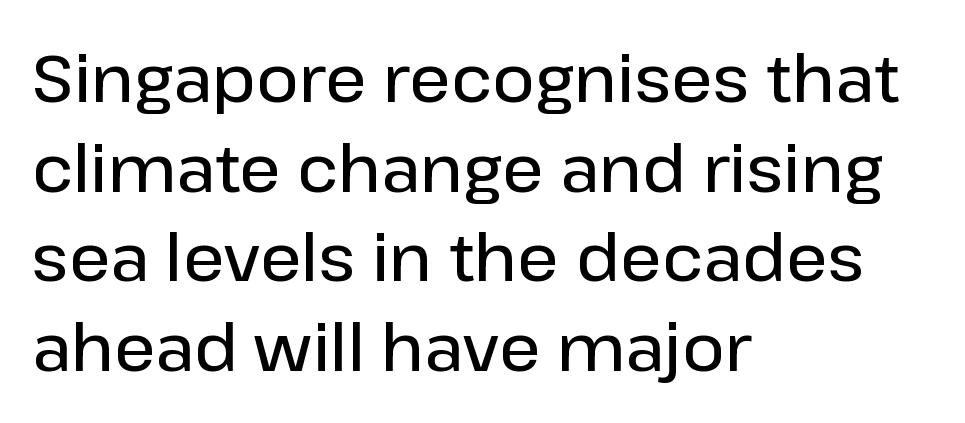
Q: Is the text bold? A: Semi-bold.
Q: Is the text italic (slanted)? A: No, it is upright.
Q: Is the typeface a serif or a sans-serif typeface? A: Sans-serif.
Q: Is the text underlined? A: No.
Q: How is the paragraph aligned? A: Left-aligned.
Q: Is the spacing between letters normal or unusually wide? A: Normal.
Q: Is the spacing between lines tight, normal or loose? A: Normal.
Q: Width (condensed, normal, or wide)? A: Normal.
Q: Stroke contrast? A: Low.
Q: x-height? A: Medium.
Q: Monospaced? A: No.
